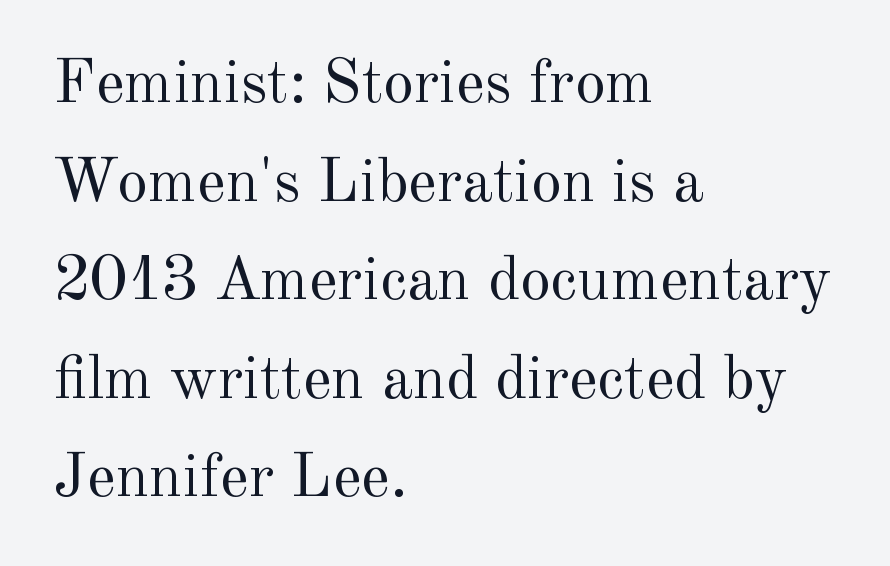
Q: Is the text bold? A: No.
Q: Is the text italic (slanted)? A: No, it is upright.
Q: Is the typeface a serif or a sans-serif typeface? A: Serif.
Q: Is the text underlined? A: No.
Q: How is the paragraph aligned? A: Left-aligned.
Q: Is the spacing between letters normal or unusually wide? A: Normal.
Q: Is the spacing between lines tight, normal or loose? A: Normal.
Q: Width (condensed, normal, or wide)? A: Normal.
Q: x-height? A: Small.
Q: Monospaced? A: No.
